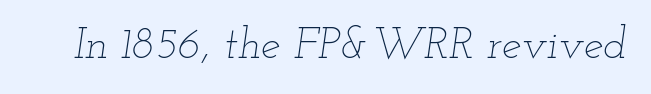
Q: Is the text bold? A: No.
Q: Is the text italic (slanted)? A: Yes, it leans right by about 12 degrees.
Q: Is the text underlined? A: No.
Q: Is the spacing between letters normal or unusually wide? A: Normal.
Q: Width (condensed, normal, or wide)? A: Wide.
Q: Stroke contrast? A: Low.
Q: x-height? A: Small.
Q: Monospaced? A: No.
